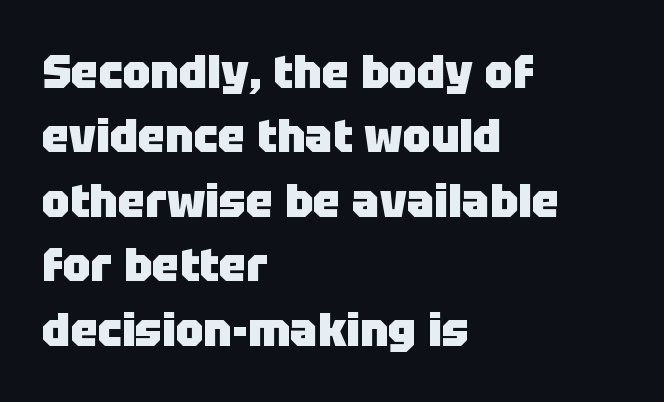
The image shows 46 px heavy sans-serif type, upright; set left-aligned, normal line spacing (1.4x), normal letter spacing, not underlined; low stroke contrast and a large x-height.
